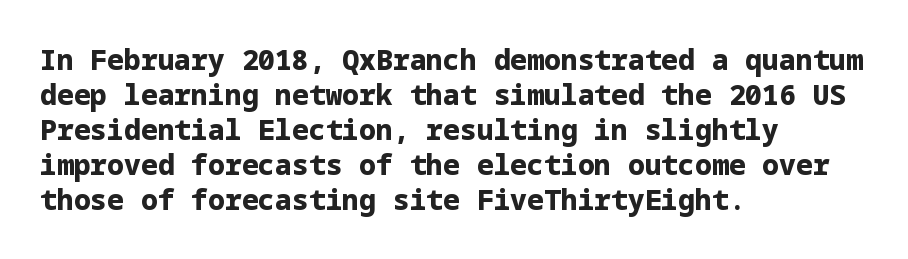
{"serif": "no", "italic": "no", "bold": "yes", "weight": "bold", "width": "normal", "stroke_contrast": "low", "x_height": "medium", "underline": "no", "align": "left", "line_spacing": "normal", "line_spacing_ratio": 1.25, "letter_spacing": "normal", "letter_spacing_em": 0.0, "glyph_px": 28}
